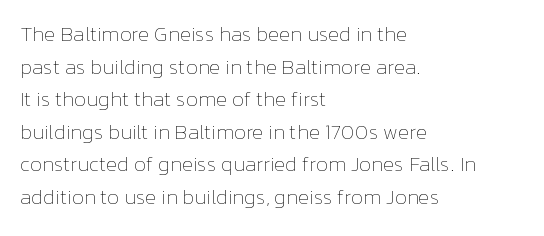
Q: Is the text bold? A: No.
Q: Is the text italic (slanted)? A: No, it is upright.
Q: Is the text underlined? A: No.
Q: How is the paragraph aligned? A: Left-aligned.
Q: Is the spacing between letters normal or unusually wide? A: Normal.
Q: Is the spacing between lines tight, normal or loose? A: Normal.
